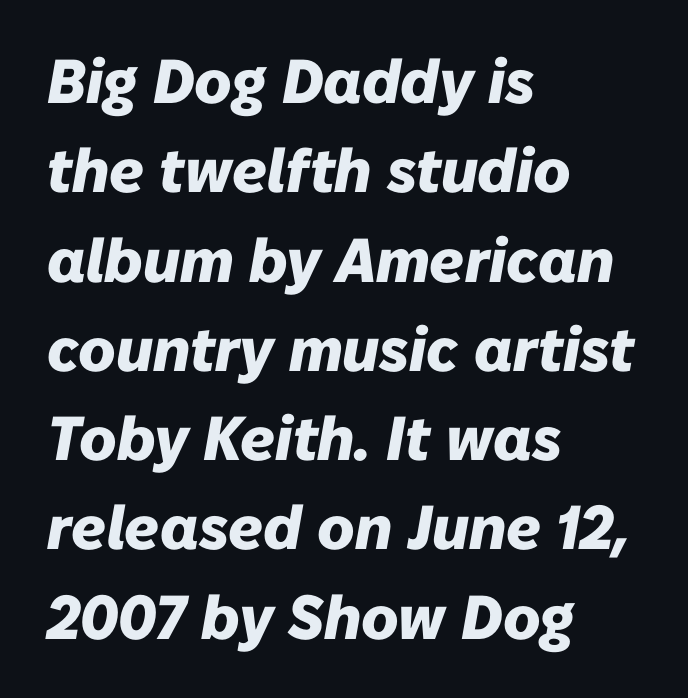
{"italic": "yes", "lean": "right", "slant_degrees": 10, "bold": "yes", "weight": "heavy", "width": "normal", "stroke_contrast": "low", "x_height": "medium", "monospaced": "no", "underline": "no", "align": "left", "line_spacing": "normal", "line_spacing_ratio": 1.44, "letter_spacing": "normal", "letter_spacing_em": 0.0, "glyph_px": 62}
